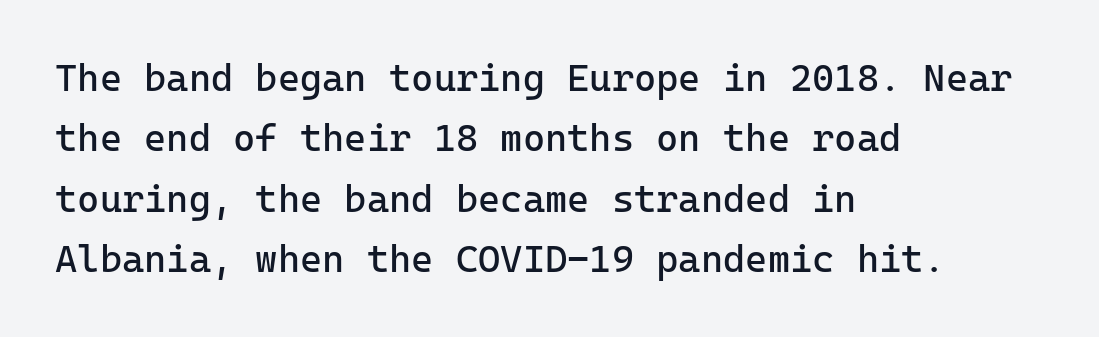
The image shows 38 px regular-weight sans-serif type, upright; set left-aligned, normal line spacing (1.59x), normal letter spacing, not underlined; low stroke contrast and a medium x-height.
